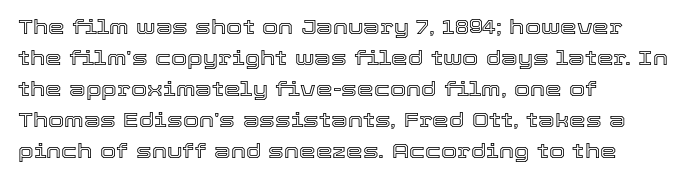
Q: Is the text italic (slanted)? A: No, it is upright.
Q: Is the text underlined? A: No.
Q: How is the paragraph aligned? A: Left-aligned.
Q: Is the spacing between letters normal or unusually wide? A: Normal.
Q: Is the spacing between lines tight, normal or loose? A: Normal.
